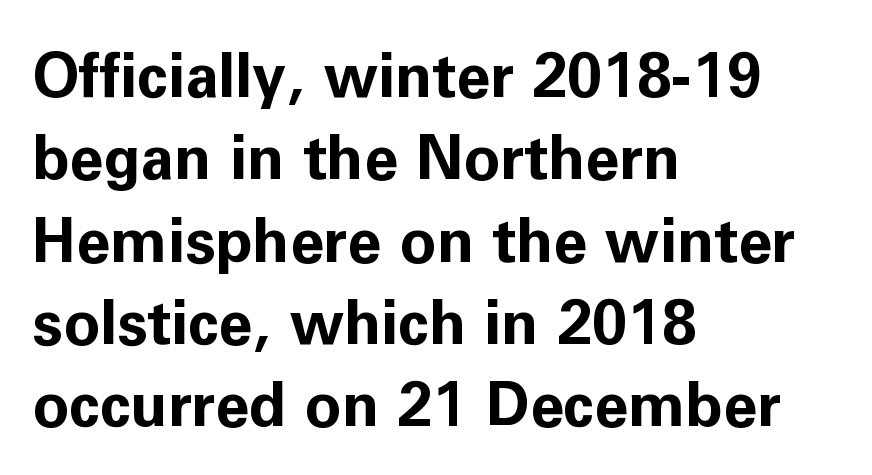
Leftover space on each line is placed entirely after the last word. The passage shown is typeset with a sans-serif family. Do the letters lean? They stand straight. The strip under each line holds only bare page. Normally led — the rows are evenly, conventionally spaced. The face used here is proportionally spaced, like ordinary book or web type.
